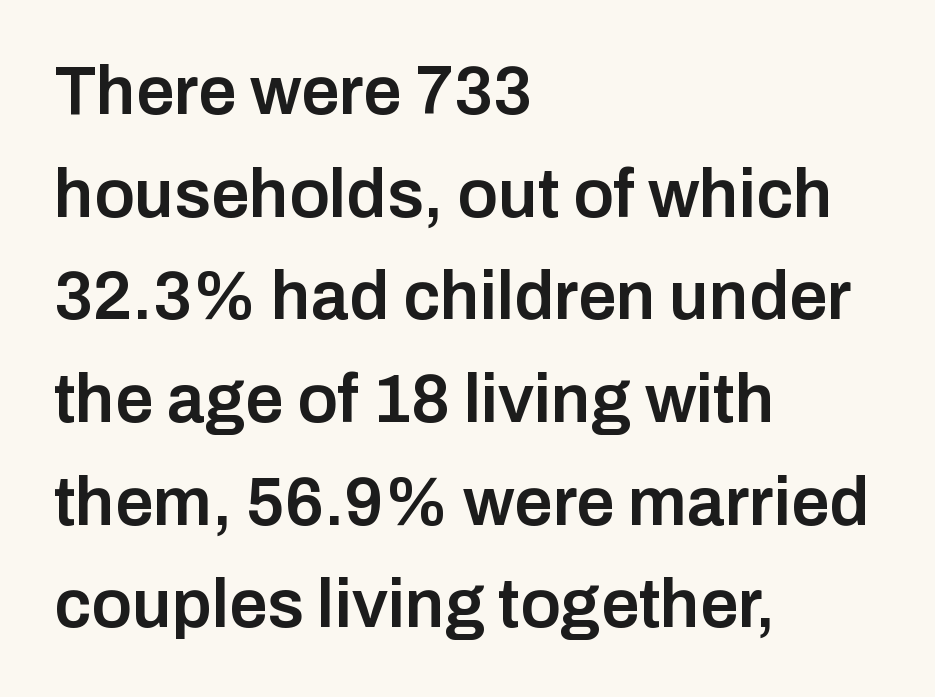
{"serif": "no", "italic": "no", "bold": "semi", "weight": "semibold", "width": "normal", "stroke_contrast": "low", "x_height": "medium", "monospaced": "no", "underline": "no", "align": "left", "line_spacing": "normal", "line_spacing_ratio": 1.51, "letter_spacing": "normal", "letter_spacing_em": 0.0, "glyph_px": 68}
